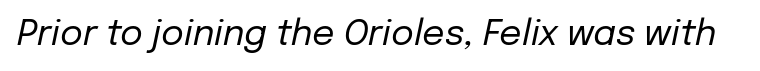
The image shows 35 px regular-weight type, italic (leaning right); set normal letter spacing, not underlined; low stroke contrast and a medium x-height.
